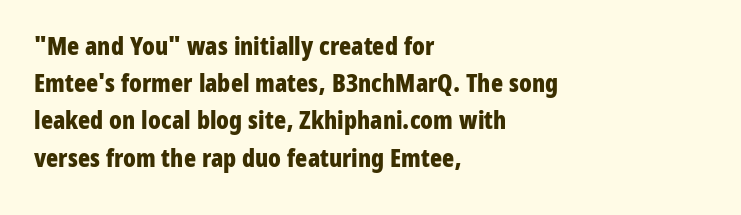
The image shows 25 px bold type, upright; set left-aligned, normal line spacing (1.49x), normal letter spacing, not underlined.
